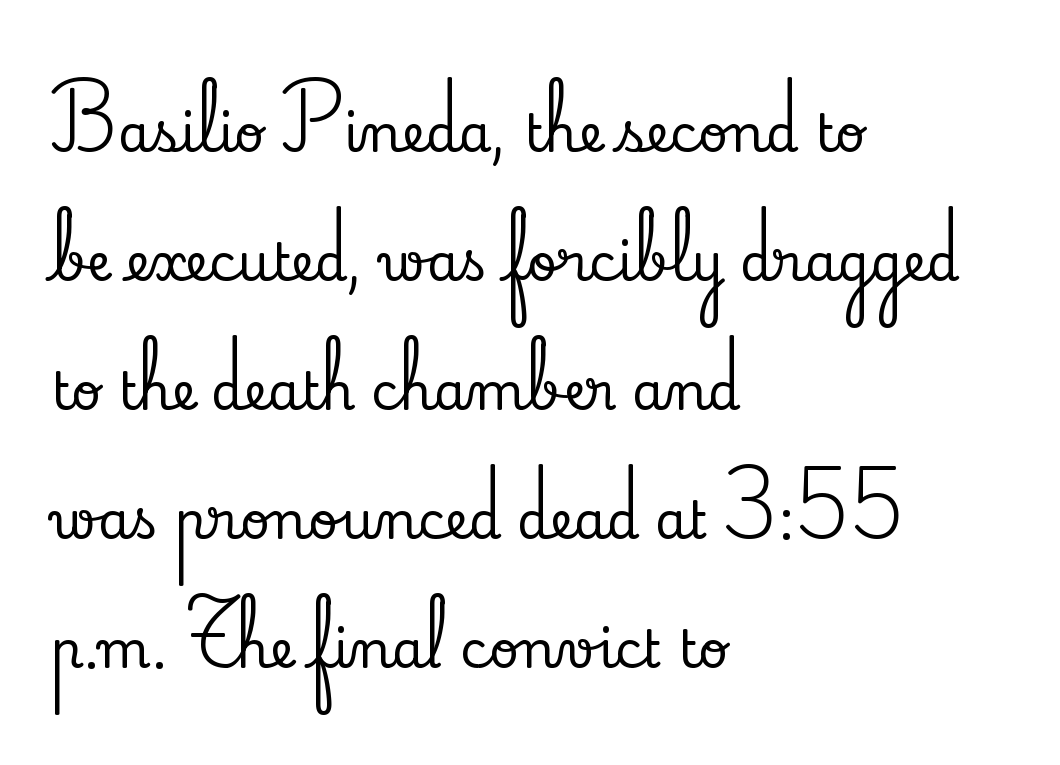
The image shows 52 px serif type, upright; set left-aligned, loose line spacing (2.48x), normal letter spacing, not underlined; low stroke contrast and a small x-height.
